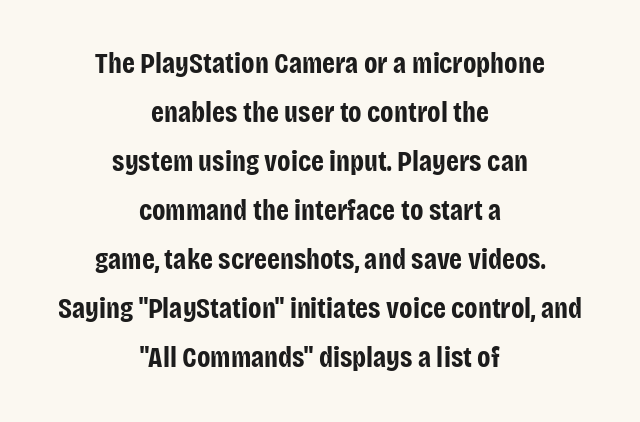
{"serif": "no", "italic": "no", "bold": "yes", "weight": "bold", "width": "condensed", "stroke_contrast": "low", "x_height": "large", "monospaced": "no", "underline": "no", "align": "center", "line_spacing": "normal", "line_spacing_ratio": 1.69, "letter_spacing": "normal", "letter_spacing_em": 0.0, "glyph_px": 29}
